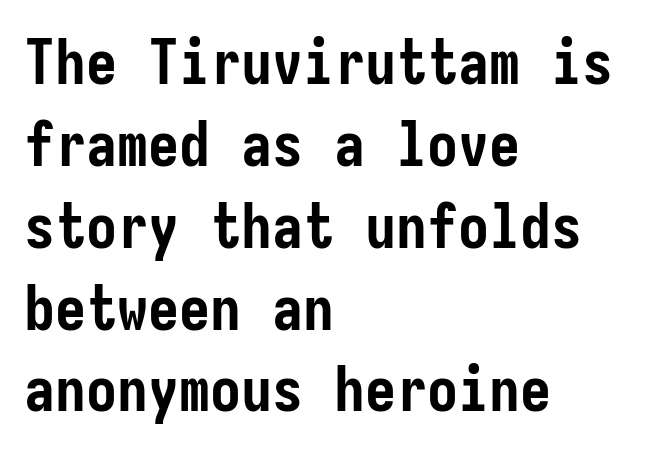
Q: Is the text bold? A: Yes.
Q: Is the text italic (slanted)? A: No, it is upright.
Q: Is the typeface a serif or a sans-serif typeface? A: Sans-serif.
Q: Is the text underlined? A: No.
Q: How is the paragraph aligned? A: Left-aligned.
Q: Is the spacing between letters normal or unusually wide? A: Normal.
Q: Is the spacing between lines tight, normal or loose? A: Normal.
Q: Width (condensed, normal, or wide)? A: Condensed.
Q: Stroke contrast? A: Low.
Q: x-height? A: Medium.
